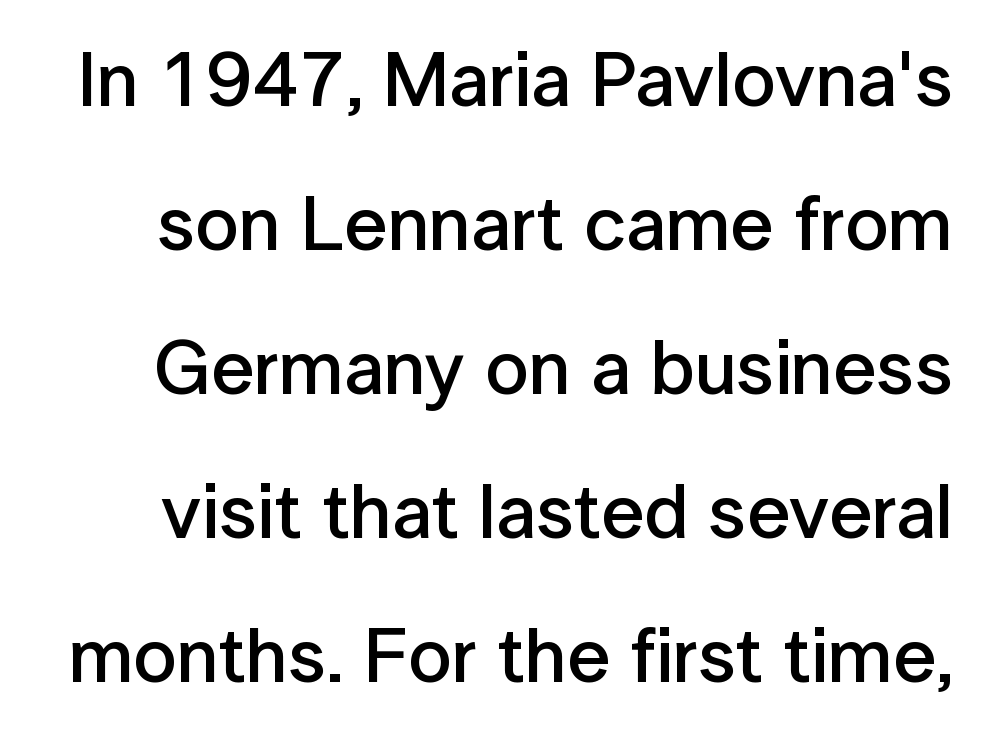
The rendering uses natural spacing where letterforms have individual widths. Classification — sans serif. Its strokes are somewhat broadened, the hallmark of semibold type. You can tell it's not italic because the verticals are truly vertical. Check the space under the baseline: it is left empty. Honestly, the letter spacing is just normal — you wouldn't notice it.
